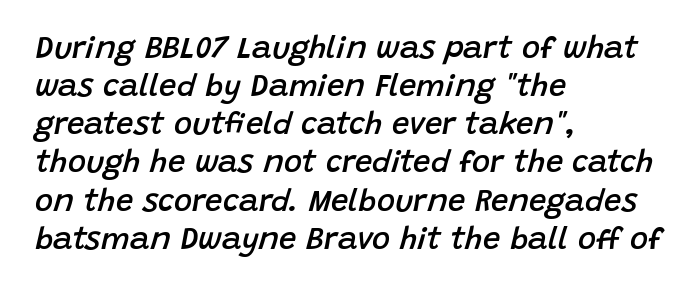
The image shows 31 px semibold type, italic (leaning right); set left-aligned, line spacing 1.23x, normal letter spacing, not underlined; low stroke contrast and a large x-height.
